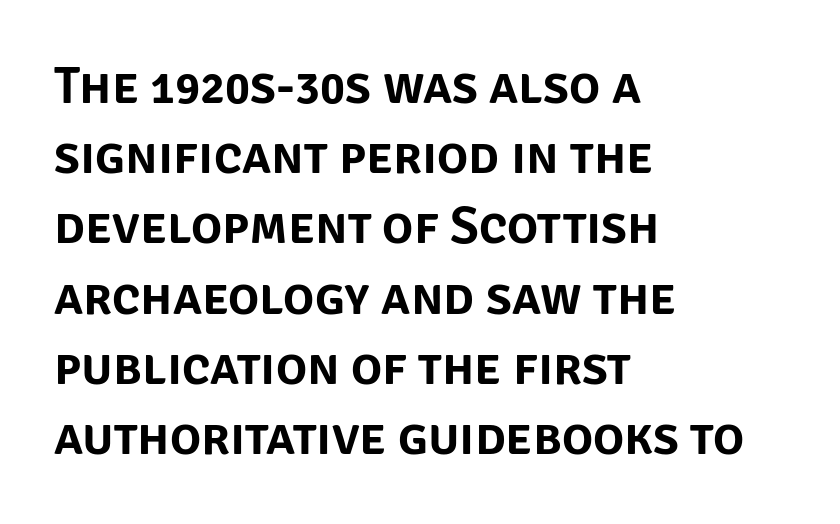
The image shows 52 px sans-serif type, upright; set left-aligned, normal line spacing (1.35x), normal letter spacing, not underlined; low stroke contrast and a large x-height.
